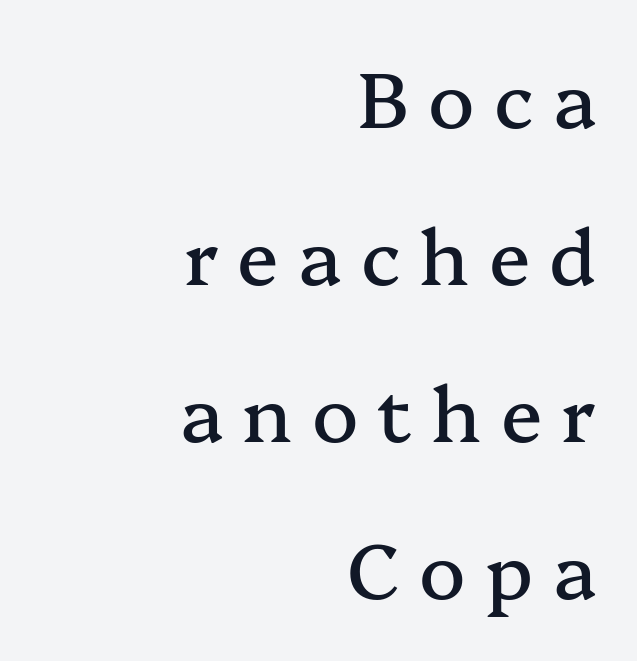
The image shows 77 px serif type, upright; set right-aligned, loose line spacing (2.04x), unusually wide letter spacing (+0.25 em), not underlined; medium stroke contrast and a medium x-height.
